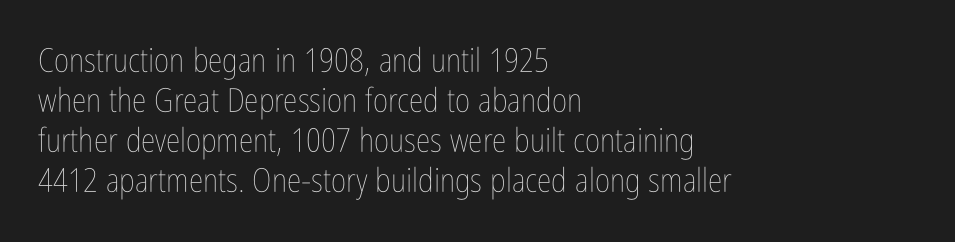
Reading down the block, your eye returns to a fixed left position each line. This is not heavy type; no bold has been used. The gap between lines stays unmarked. Here the designer chose a conventional face with non-uniform glyph widths. Posture: vertical.
